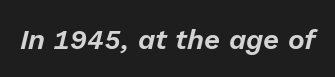
The foot of each line stays bare and open. Style check: oblique. Spacing verdict: proportional, widths tailored to each character. A typesetter would call this zero additional tracking.
